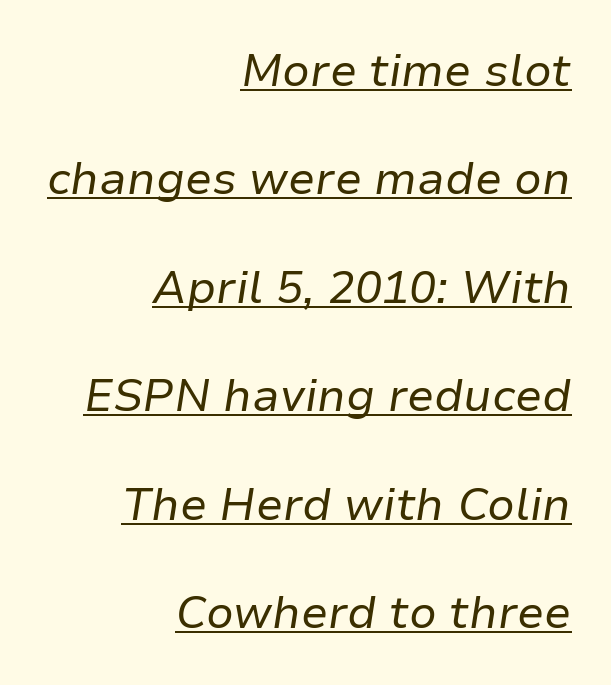
Q: Is the text bold? A: No.
Q: Is the text italic (slanted)? A: Yes, it leans right by about 9 degrees.
Q: Is the text underlined? A: Yes.
Q: How is the paragraph aligned? A: Right-aligned.
Q: Is the spacing between letters normal or unusually wide? A: Normal.
Q: Is the spacing between lines tight, normal or loose? A: Loose.
Q: Width (condensed, normal, or wide)? A: Normal.
Q: Stroke contrast? A: Low.
Q: x-height? A: Medium.
Q: Monospaced? A: No.
